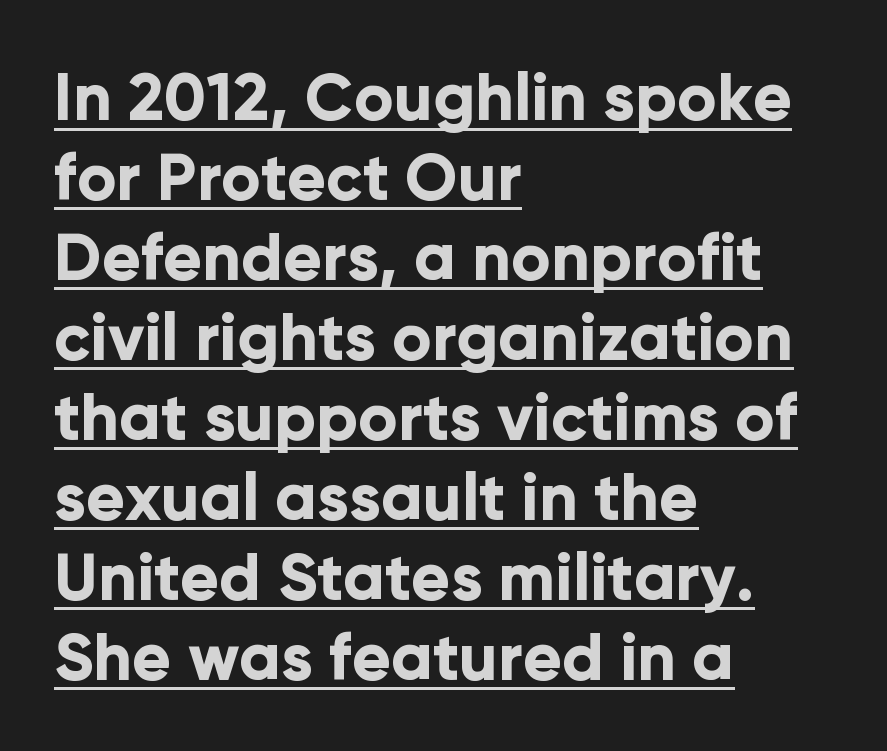
Emphasis by weight is at full strength: bold. Rendered with straight, roman letterforms. Compared with a centered layout, this one pins lines to the left instead. Is this a fixed-width face? No — the glyphs have proportional, varying widths. The lettering is marked with a stroke running underneath it. Regarding serifs, this sample does without them.
